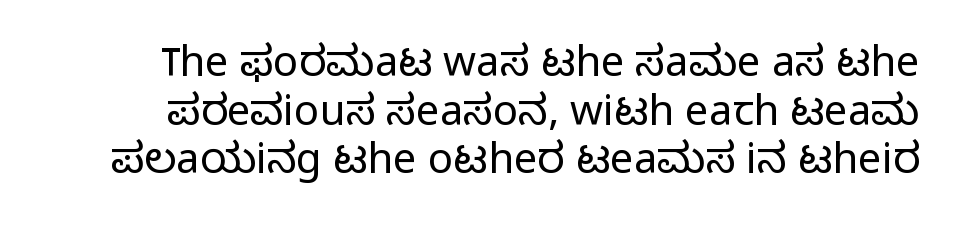
The image shows 42 px light sans-serif type, upright; set line spacing 1.16x, normal letter spacing, not underlined; low stroke contrast and a medium x-height.
